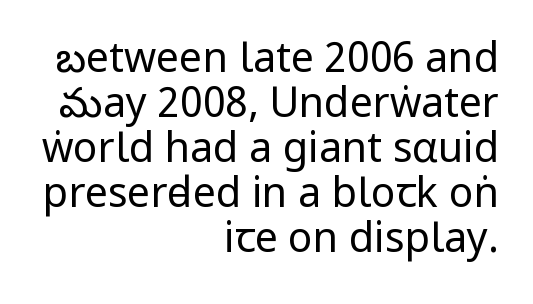
Q: Is the text bold? A: No.
Q: Is the text italic (slanted)? A: No, it is upright.
Q: Is the typeface a serif or a sans-serif typeface? A: Sans-serif.
Q: Is the text underlined? A: No.
Q: How is the paragraph aligned? A: Right-aligned.
Q: Is the spacing between letters normal or unusually wide? A: Normal.
Q: Is the spacing between lines tight, normal or loose? A: Tight.
Q: Width (condensed, normal, or wide)? A: Condensed.
Q: Stroke contrast? A: Low.
